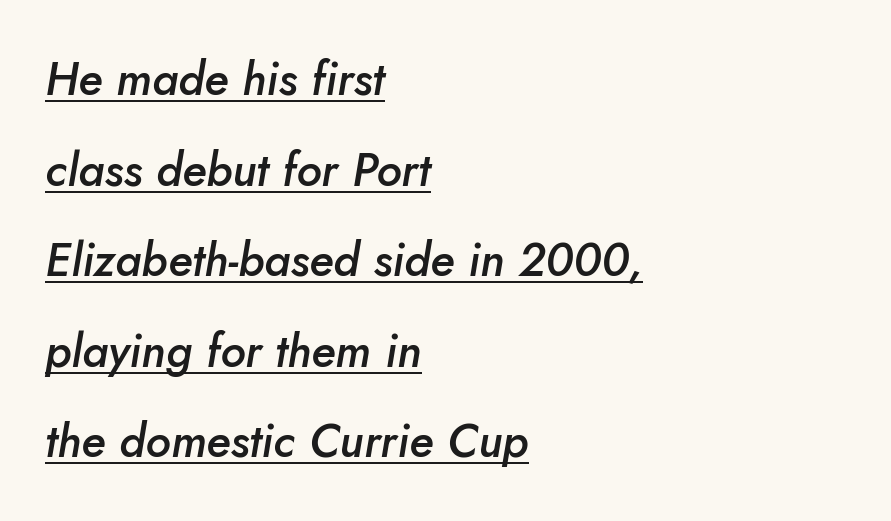
{"italic": "yes", "lean": "right", "slant_degrees": 5, "bold": "semi", "weight": "semibold", "width": "normal", "stroke_contrast": "low", "x_height": "small", "monospaced": "no", "underline": "yes", "align": "left", "line_spacing": "loose", "line_spacing_ratio": 1.97, "letter_spacing": "normal", "letter_spacing_em": 0.0, "glyph_px": 46}
